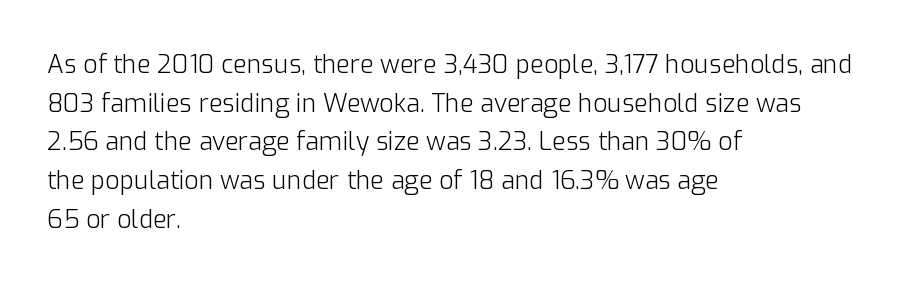
The image shows 25 px text type, upright; set left-aligned, normal line spacing (1.55x), normal letter spacing, not underlined.
